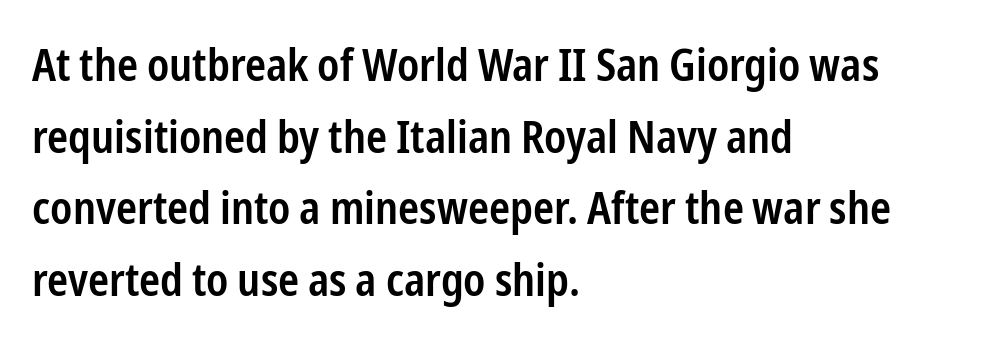
The image shows 45 px semibold, condensed sans-serif type, upright; set left-aligned, normal line spacing (1.59x), normal letter spacing, not underlined; low stroke contrast and a medium x-height.
